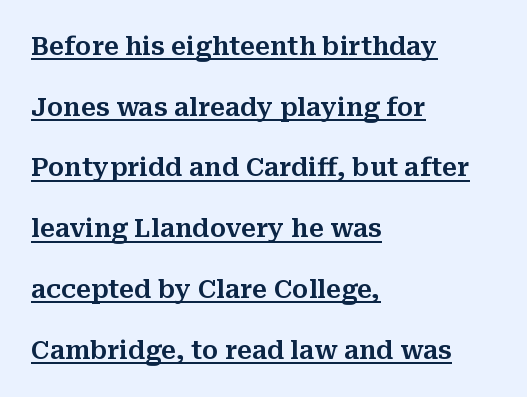
The image shows 25 px text type, upright; set left-aligned, loose line spacing (2.43x), normal letter spacing, underlined.
